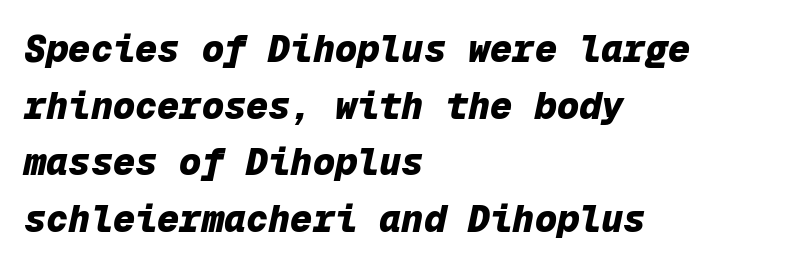
{"italic": "yes", "lean": "right", "slant_degrees": 12, "bold": "yes", "weight": "heavy", "width": "normal", "stroke_contrast": "low", "x_height": "medium", "monospaced": "yes", "underline": "no", "align": "left", "line_spacing": "normal", "line_spacing_ratio": 1.53, "letter_spacing": "normal", "letter_spacing_em": 0.0, "glyph_px": 37}
